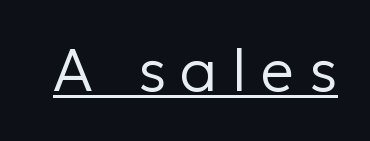
Do the characters align in a grid? No, the font is proportional. Decoration check: the copy is underlined. If you drew a line through each stem, it would be perfectly vertical. The glyphs in this specimen are sans serif.
